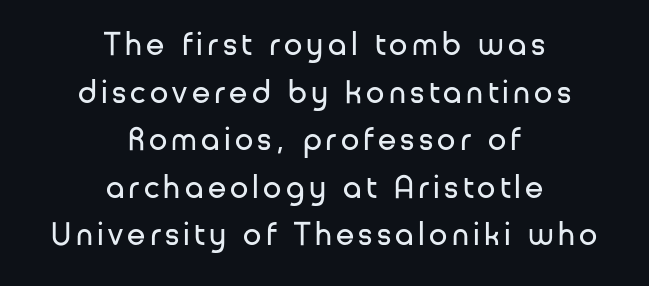
The image shows 33 px regular-weight sans-serif type, upright; set centered, normal line spacing (1.44x), not underlined; low stroke contrast and a medium x-height.
